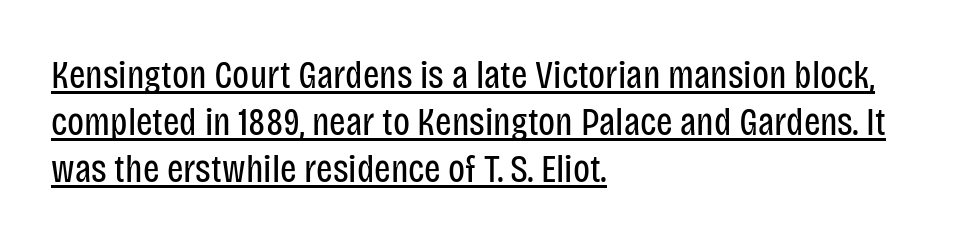
The image shows 39 px regular-weight, condensed sans-serif type, upright; set left-aligned, line spacing 1.21x, normal letter spacing, underlined; low stroke contrast and a large x-height.
